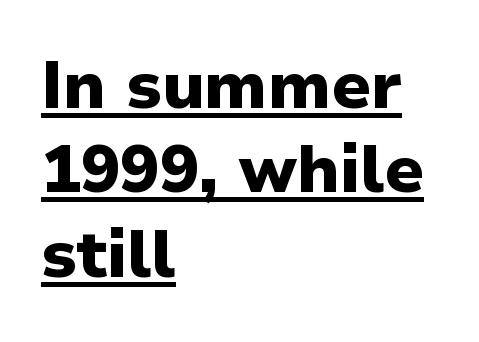
Q: Is the text bold? A: Yes.
Q: Is the text italic (slanted)? A: No, it is upright.
Q: Is the typeface a serif or a sans-serif typeface? A: Sans-serif.
Q: Is the text underlined? A: Yes.
Q: How is the paragraph aligned? A: Left-aligned.
Q: Is the spacing between letters normal or unusually wide? A: Normal.
Q: Is the spacing between lines tight, normal or loose? A: Normal.
Q: Width (condensed, normal, or wide)? A: Normal.
Q: Stroke contrast? A: Low.
Q: x-height? A: Medium.
Q: Monospaced? A: No.
